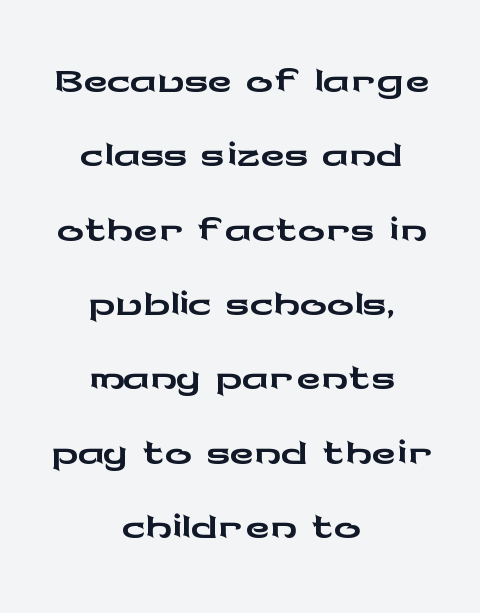
{"serif": "no", "italic": "no", "width": "wide", "stroke_contrast": "low", "x_height": "medium", "monospaced": "no", "underline": "no", "align": "center", "line_spacing": "tight", "line_spacing_ratio": 1.11, "letter_spacing": "normal", "letter_spacing_em": 0.0, "glyph_px": 67}
